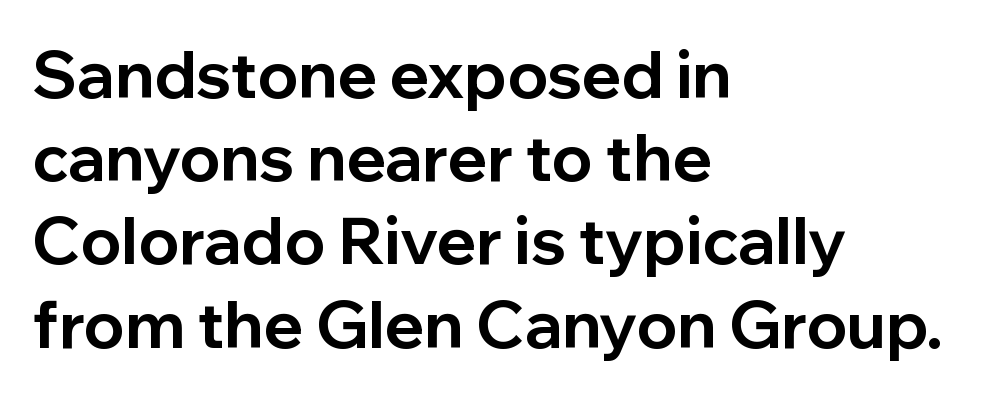
{"serif": "no", "italic": "no", "bold": "yes", "weight": "bold", "width": "normal", "stroke_contrast": "low", "x_height": "medium", "monospaced": "no", "underline": "no", "align": "left", "line_spacing": "normal", "line_spacing_ratio": 1.28, "letter_spacing": "normal", "letter_spacing_em": 0.0, "glyph_px": 65}
